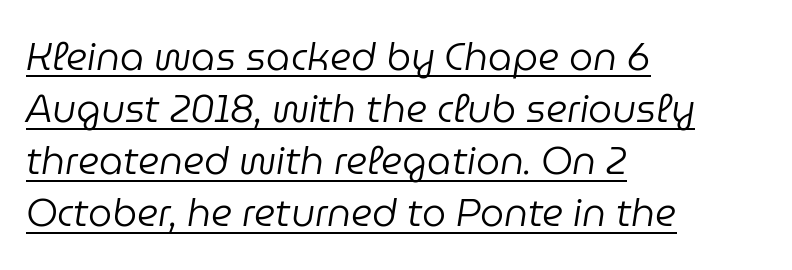
Nothing unusual about the tracking: characters are spaced as the font intends. This sample has the flowing, uneven cadence of proportional lettering. No extra ink here — the face is not bold. Rendered with sloped, italic letterforms. The rows are spaced the way most documents space them. Underline: present.
